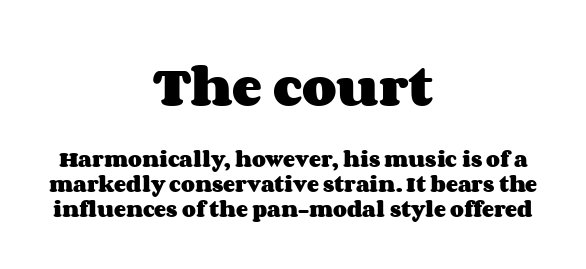
{"italic": "no", "bold": "yes", "weight": "heavy", "width": "wide", "stroke_contrast": "medium", "x_height": "large", "monospaced": "no", "underline": "no", "align": "center", "line_spacing": "normal", "line_spacing_ratio": 1.39, "letter_spacing": "normal", "letter_spacing_em": 0.0, "larger_block": "first", "size_ratio": 2.5, "glyph_px": 45}
